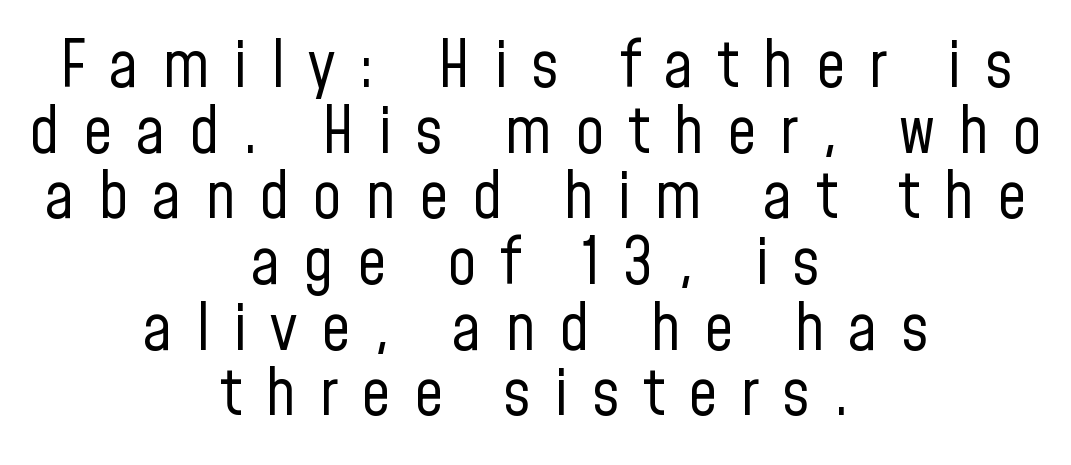
The image shows 65 px regular-weight, condensed sans-serif type, upright; set centered, tight line spacing (1.01x), unusually wide letter spacing (+0.36 em), not underlined; low stroke contrast and a medium x-height.
